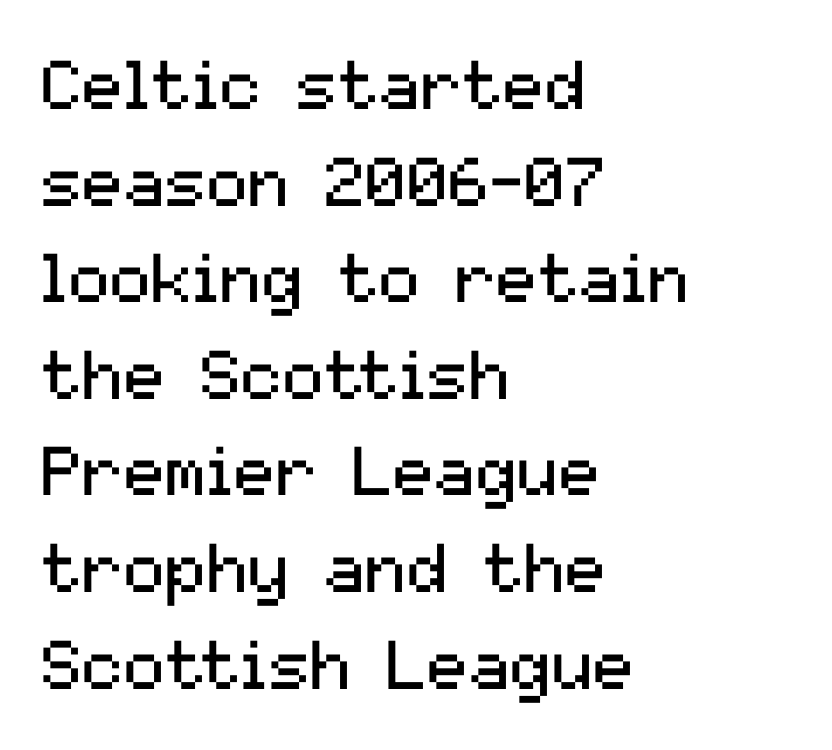
Does the type have serifs? No, each stem ends abruptly. Do the characters align in a grid? No, the font is proportional. Rendered with straight, roman letterforms. A quiet, ordinary-to-light weight characterises the typeface. Short and long lines alike share a common starting point at left.
